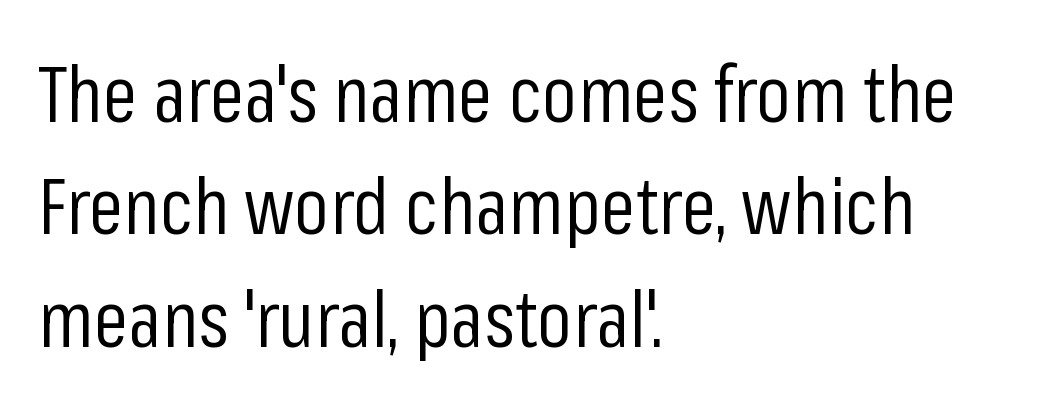
Q: Is the text bold? A: No.
Q: Is the text italic (slanted)? A: No, it is upright.
Q: Is the typeface a serif or a sans-serif typeface? A: Sans-serif.
Q: Is the text underlined? A: No.
Q: How is the paragraph aligned? A: Left-aligned.
Q: Is the spacing between letters normal or unusually wide? A: Normal.
Q: Is the spacing between lines tight, normal or loose? A: Normal.
Q: Width (condensed, normal, or wide)? A: Condensed.
Q: Stroke contrast? A: Low.
Q: x-height? A: Medium.
Q: Monospaced? A: No.
